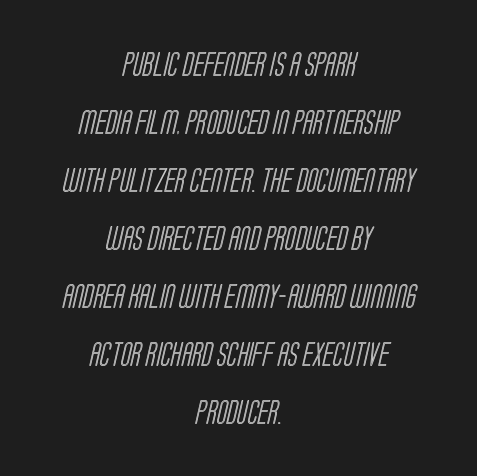
The lines are spread far apart with generous leading. There is no visible air inserted between adjacent glyphs. Glance below the letters and you will spot only blank space. Layout note: lines centered.
